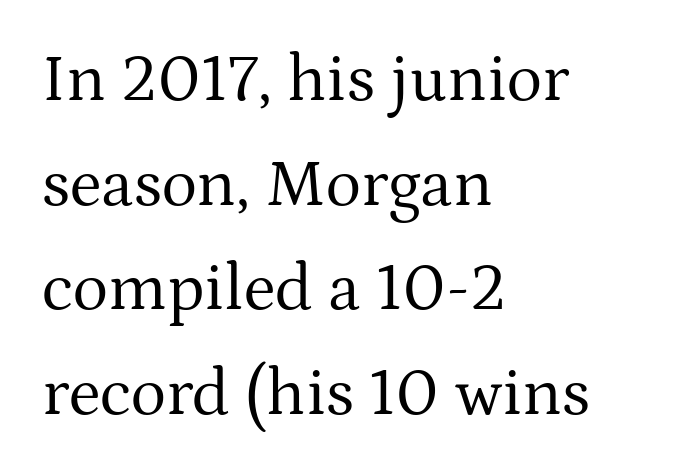
The leading is moderate, giving the passage an even texture. Think of a printed novel: that variable character pitch is what you see here. Is this a heavy cut? Hardly; it is regular or lighter. The area under the type is left untouched. In terms of posture, this sample is upright. The paragraph has a hard left edge and a soft right edge.
